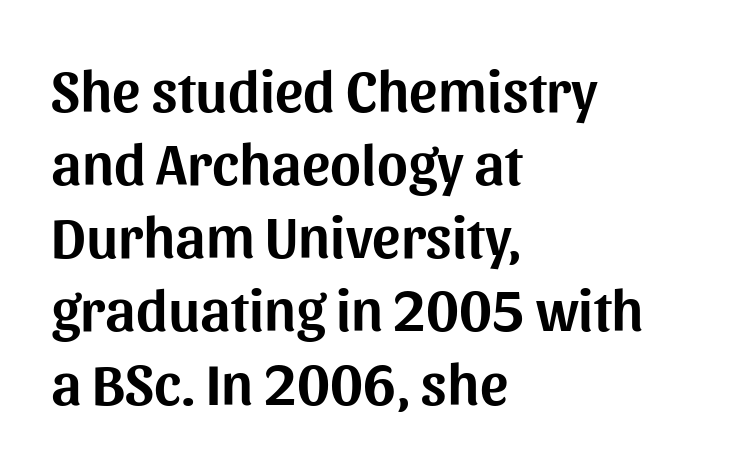
{"serif": "no", "italic": "no", "width": "normal", "stroke_contrast": "medium", "x_height": "medium", "monospaced": "no", "underline": "no", "align": "left", "line_spacing_ratio": 1.24, "letter_spacing": "normal", "letter_spacing_em": 0.0, "glyph_px": 59}
